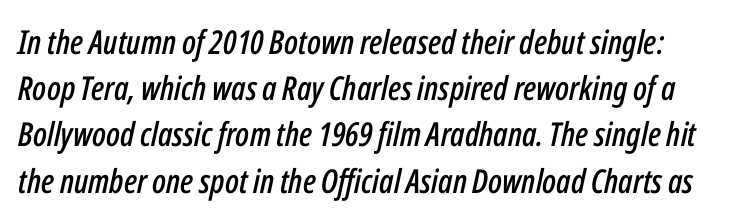
{"italic": "yes", "lean": "right", "slant_degrees": 12, "width": "condensed", "stroke_contrast": "low", "x_height": "medium", "monospaced": "no", "underline": "no", "line_spacing": "normal", "line_spacing_ratio": 1.4, "letter_spacing": "normal", "letter_spacing_em": 0.0, "glyph_px": 33}
